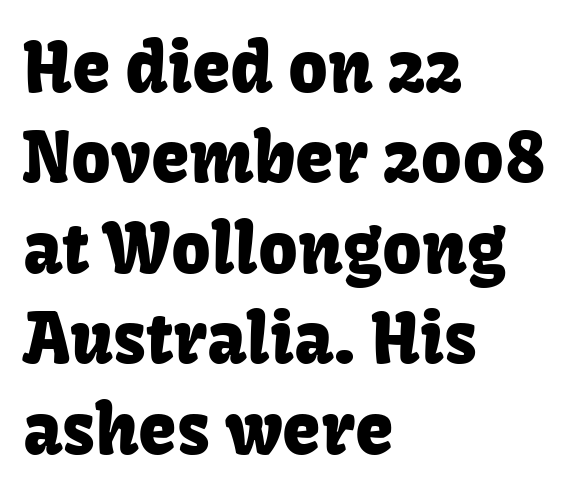
The image shows 69 px sans-serif type, upright; set left-aligned, normal line spacing (1.31x), normal letter spacing, not underlined; low stroke contrast and a medium x-height.
